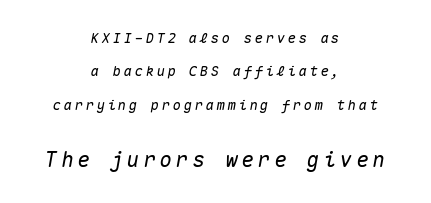
{"italic": "yes", "lean": "right", "slant_degrees": 10, "underline": "no", "align": "center", "line_spacing": "loose", "line_spacing_ratio": 2.39, "larger_block": "second", "size_ratio": 1.5, "glyph_px": 21}
